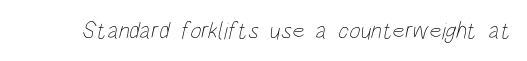
Q: Is the text bold? A: No.
Q: Is the text underlined? A: No.
Q: Is the spacing between letters normal or unusually wide? A: Normal.
